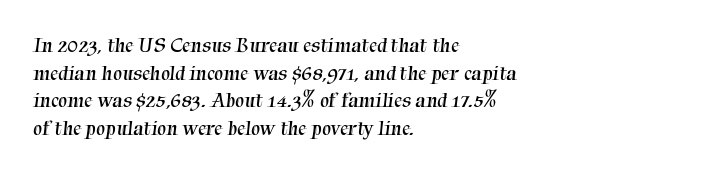
Q: Is the text bold? A: No.
Q: Is the text underlined? A: No.
Q: How is the paragraph aligned? A: Left-aligned.
Q: Is the spacing between letters normal or unusually wide? A: Normal.
Q: Is the spacing between lines tight, normal or loose? A: Normal.
